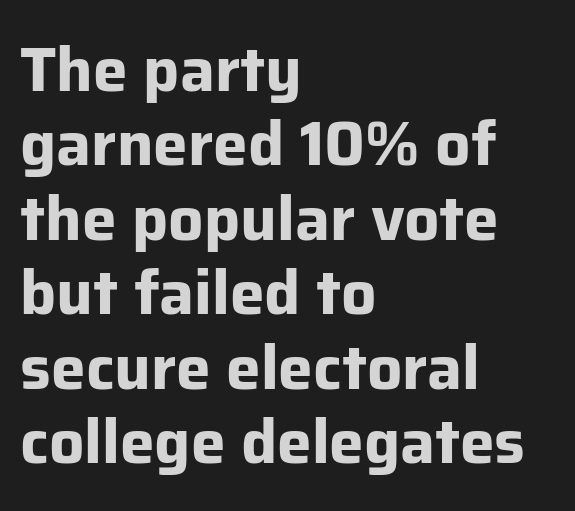
If you drew a ruler down the left edge, every line would touch it. There is no visible air inserted between adjacent glyphs. The font family rendered here belongs to the sans-serif group. Set as a true bold cut, around the 700 mark. No word sits above an underline. Ordinary non-slanted type is in use.
